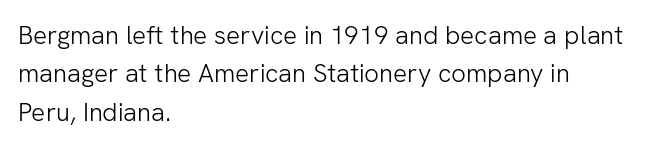
Q: Is the text bold? A: No.
Q: Is the text italic (slanted)? A: No, it is upright.
Q: Is the text underlined? A: No.
Q: How is the paragraph aligned? A: Left-aligned.
Q: Is the spacing between letters normal or unusually wide? A: Normal.
Q: Is the spacing between lines tight, normal or loose? A: Normal.
